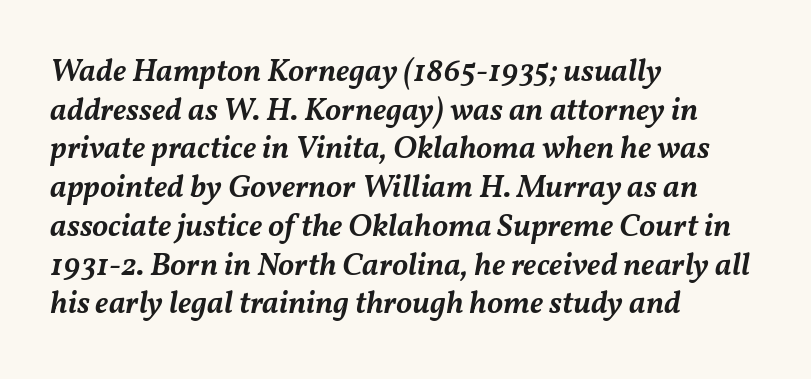
{"italic": "yes", "lean": "right", "slant_degrees": 11, "bold": "semi", "weight": "semibold", "width": "normal", "stroke_contrast": "medium", "x_height": "medium", "monospaced": "no", "underline": "no", "align": "left", "line_spacing_ratio": 1.21, "letter_spacing": "normal", "letter_spacing_em": 0.0, "glyph_px": 32}
